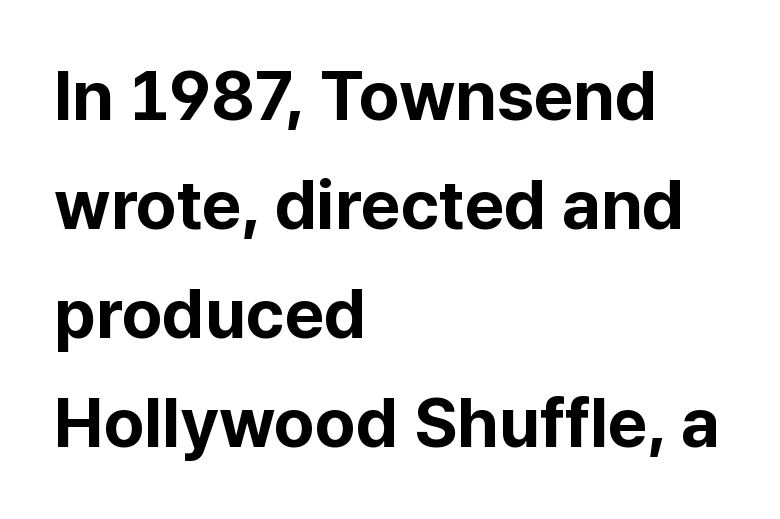
Q: Is the text bold? A: Yes.
Q: Is the text italic (slanted)? A: No, it is upright.
Q: Is the typeface a serif or a sans-serif typeface? A: Sans-serif.
Q: Is the text underlined? A: No.
Q: How is the paragraph aligned? A: Left-aligned.
Q: Is the spacing between letters normal or unusually wide? A: Normal.
Q: Is the spacing between lines tight, normal or loose? A: Normal.
Q: Width (condensed, normal, or wide)? A: Normal.
Q: Stroke contrast? A: Low.
Q: x-height? A: Medium.
Q: Monospaced? A: No.
